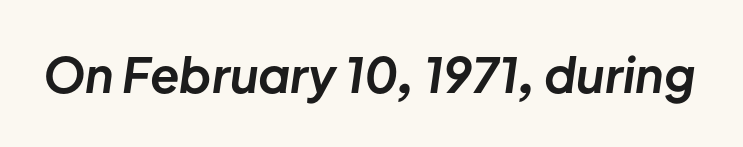
Note the varied advance widths — an 'i' is clearly narrower than an 'm'. Default kerning and tracking; the words read as compact shapes. You can tell it's italic because the verticals aren't actually vertical. These words are printed bold, with thick strokes throughout. The gap between lines stays unmarked.
